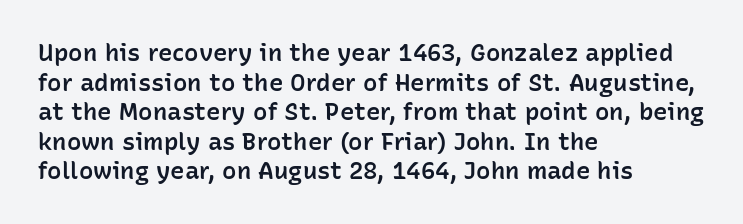
A bare baseline throughout the passage. Compared with a centered layout, this one pins lines to the left instead. This is moderately heavy type, rendered in semibold. The letters sit at their default tracking, neither squeezed nor spread. This sample uses an upright cut, with every glyph sitting square on the baseline.
